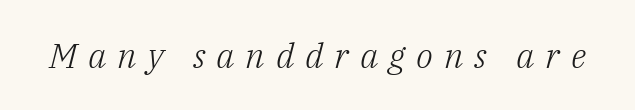
The image shows 35 px light serif type, italic (leaning right); set unusually wide letter spacing (+0.31 em), not underlined; low stroke contrast and a medium x-height.
